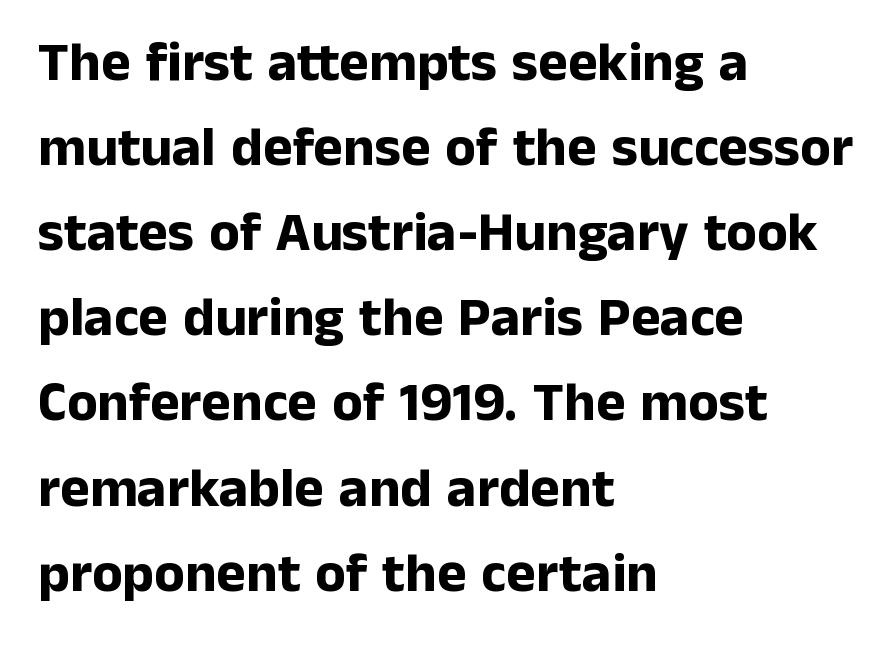
{"serif": "no", "italic": "no", "bold": "yes", "weight": "bold", "width": "normal", "stroke_contrast": "low", "x_height": "medium", "monospaced": "no", "underline": "no", "align": "left", "line_spacing": "normal", "line_spacing_ratio": 1.52, "letter_spacing": "normal", "letter_spacing_em": 0.0, "glyph_px": 56}
